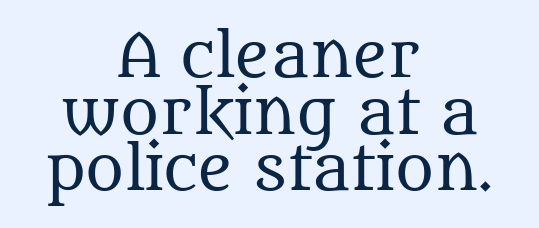
Q: Is the text bold? A: No.
Q: Is the text italic (slanted)? A: No, it is upright.
Q: Is the typeface a serif or a sans-serif typeface? A: Serif.
Q: Is the text underlined? A: No.
Q: How is the paragraph aligned? A: Centered.
Q: Is the spacing between letters normal or unusually wide? A: Normal.
Q: Is the spacing between lines tight, normal or loose? A: Tight.
Q: Width (condensed, normal, or wide)? A: Normal.
Q: Stroke contrast? A: Medium.
Q: x-height? A: Large.
Q: Monospaced? A: No.
